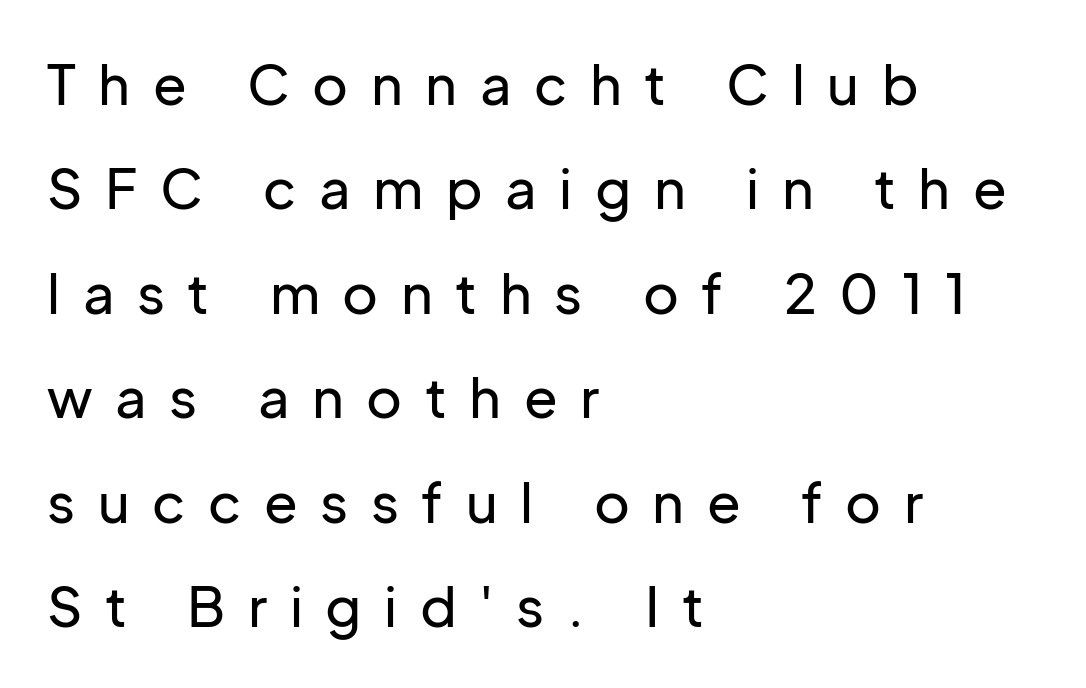
Here the glyphs are tracked loosely, breaking word shapes into spaced letters. You can tell from the bare stems that sans-serif type was used. The area under the type is left untouched. Layout note: lines flush left. Proportional: the letters do not fall into vertical columns. Horizontal bands of white between lines are thick stripes.
